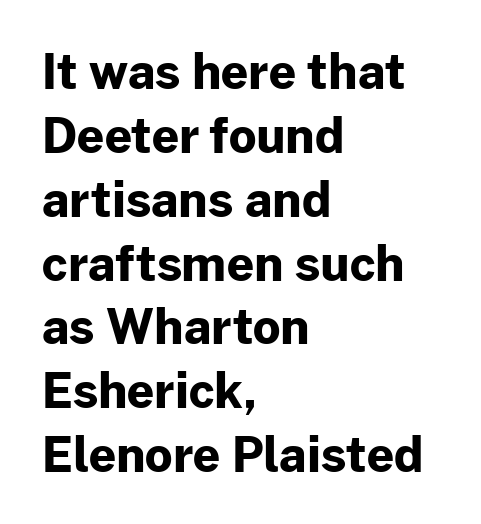
Letters rest on an invisible, unmarked baseline. Note: no serifs on the glyphs. This block has exactly the height ordinary leading produces. The typography opts for an upright posture over an oblique one. Set as a true bold cut, around the 700 mark. Alignment: flush left.
